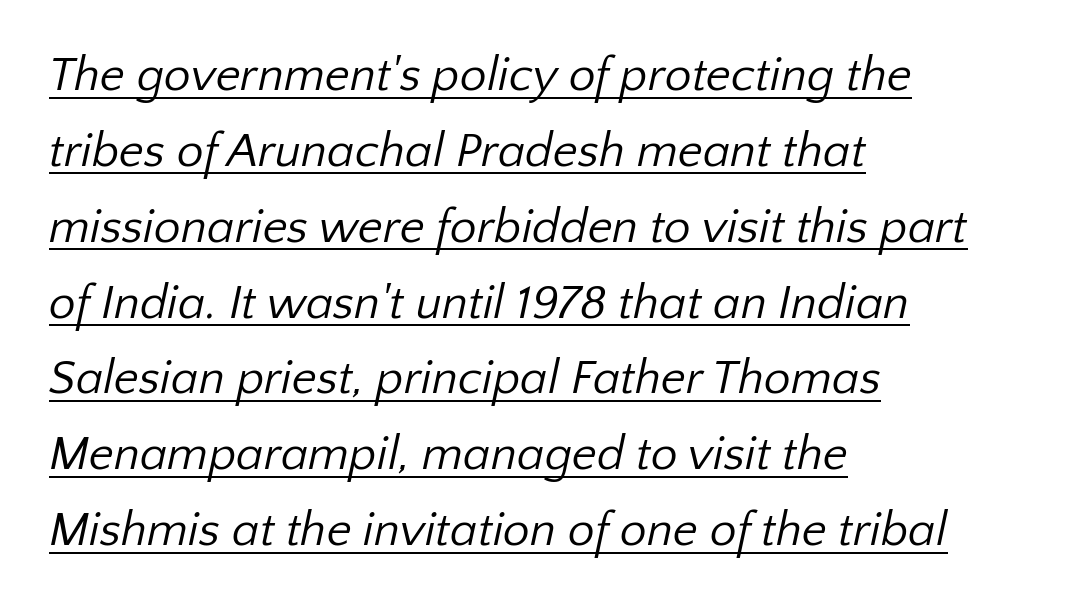
The designer went with a sans here, leaving each stem footless. The lines sit at an ordinary, default distance from one another. Think of a printed novel: that variable character pitch is what you see here. Somebody hit Ctrl+U on this one — the words are underlined.
